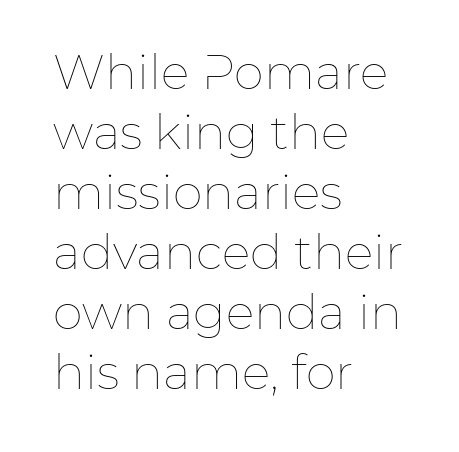
{"italic": "no", "bold": "no", "weight": "thin", "width": "normal", "stroke_contrast": "low", "x_height": "medium", "monospaced": "no", "underline": "no", "align": "left", "line_spacing": "normal", "line_spacing_ratio": 1.25, "letter_spacing": "normal", "letter_spacing_em": 0.0, "glyph_px": 48}
